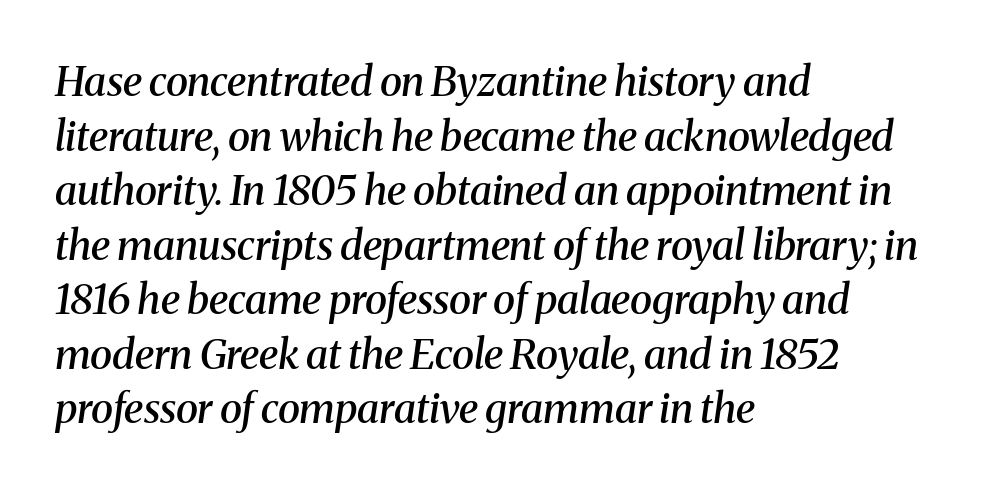
Q: Is the text bold? A: Semi-bold.
Q: Is the text italic (slanted)? A: Yes, it leans right by about 8 degrees.
Q: Is the typeface a serif or a sans-serif typeface? A: Serif.
Q: Is the text underlined? A: No.
Q: How is the paragraph aligned? A: Left-aligned.
Q: Is the spacing between letters normal or unusually wide? A: Normal.
Q: Is the spacing between lines tight, normal or loose? A: Normal.
Q: Width (condensed, normal, or wide)? A: Normal.
Q: Stroke contrast? A: Medium.
Q: x-height? A: Medium.
Q: Monospaced? A: No.
